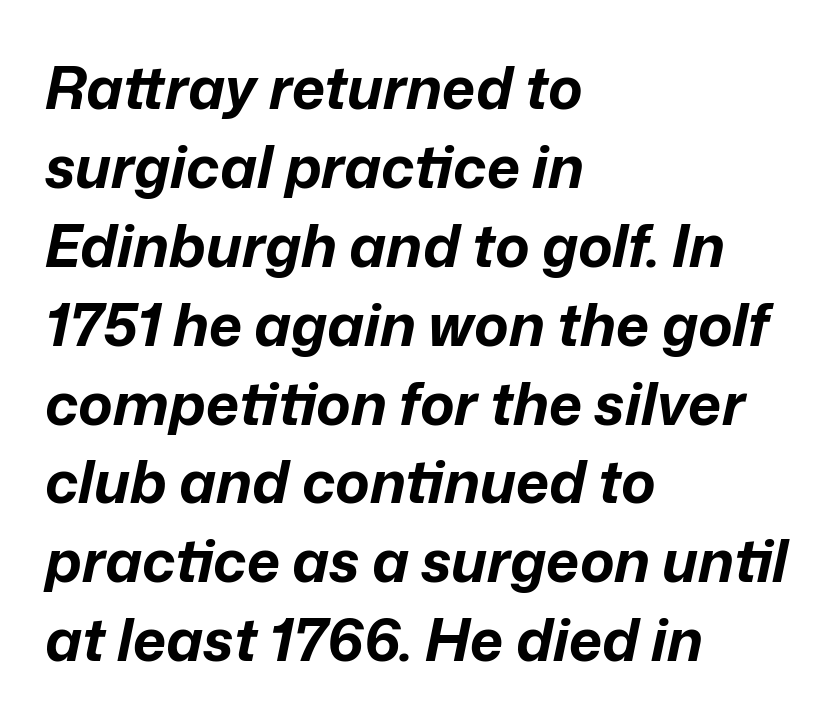
Check under the words: just untouched page. These lines sit exactly where default settings would place them. Compared with a centered layout, this one pins lines to the left instead. You could not count columns in this text — the font is proportionally spaced. Notice how the stems are inclined rather than vertical — that's the hallmark of italics.
